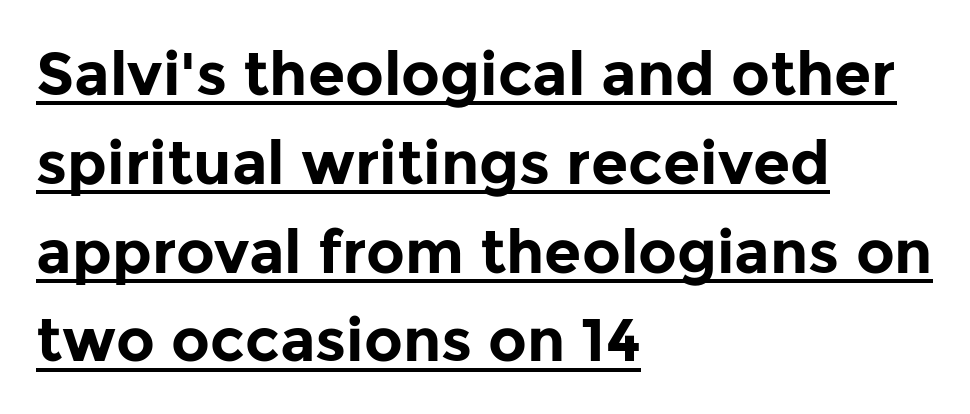
Q: Is the text bold? A: Yes.
Q: Is the text italic (slanted)? A: No, it is upright.
Q: Is the typeface a serif or a sans-serif typeface? A: Sans-serif.
Q: Is the text underlined? A: Yes.
Q: How is the paragraph aligned? A: Left-aligned.
Q: Is the spacing between letters normal or unusually wide? A: Normal.
Q: Is the spacing between lines tight, normal or loose? A: Normal.
Q: Width (condensed, normal, or wide)? A: Normal.
Q: Stroke contrast? A: Low.
Q: x-height? A: Medium.
Q: Monospaced? A: No.
